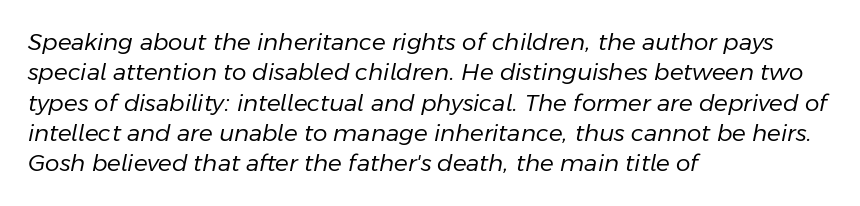
Q: Is the text bold? A: No.
Q: Is the text italic (slanted)? A: Yes, it leans right by about 11 degrees.
Q: Is the text underlined? A: No.
Q: How is the paragraph aligned? A: Left-aligned.
Q: Is the spacing between letters normal or unusually wide? A: Normal.
Q: Is the spacing between lines tight, normal or loose? A: Normal.
